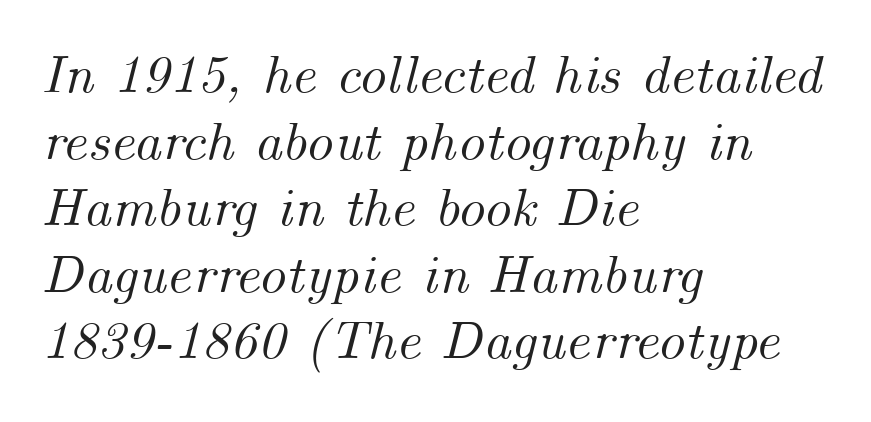
Q: Is the text italic (slanted)? A: Yes, it leans right by about 14 degrees.
Q: Is the text underlined? A: No.
Q: How is the paragraph aligned? A: Left-aligned.
Q: Is the spacing between letters normal or unusually wide? A: Normal.
Q: Width (condensed, normal, or wide)? A: Normal.
Q: Stroke contrast? A: Medium.
Q: x-height? A: Small.
Q: Monospaced? A: No.
